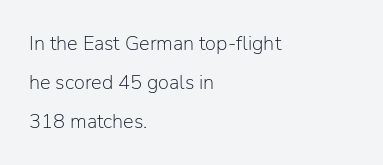
Q: Is the text bold? A: No.
Q: Is the text italic (slanted)? A: No, it is upright.
Q: Is the text underlined? A: No.
Q: How is the paragraph aligned? A: Left-aligned.
Q: Is the spacing between letters normal or unusually wide? A: Normal.
Q: Is the spacing between lines tight, normal or loose? A: Loose.
